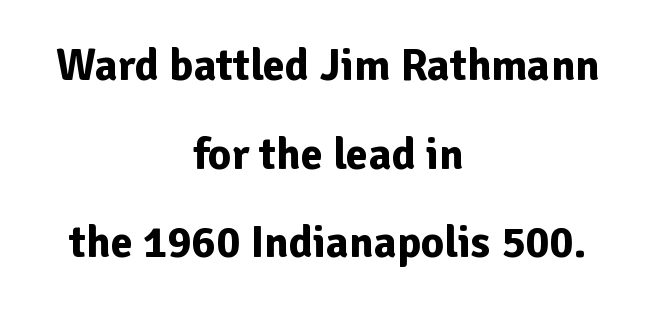
{"serif": "no", "italic": "no", "bold": "yes", "weight": "bold", "width": "normal", "stroke_contrast": "low", "x_height": "medium", "monospaced": "no", "underline": "no", "align": "center", "line_spacing": "loose", "line_spacing_ratio": 1.97, "letter_spacing": "normal", "letter_spacing_em": 0.0, "glyph_px": 45}
